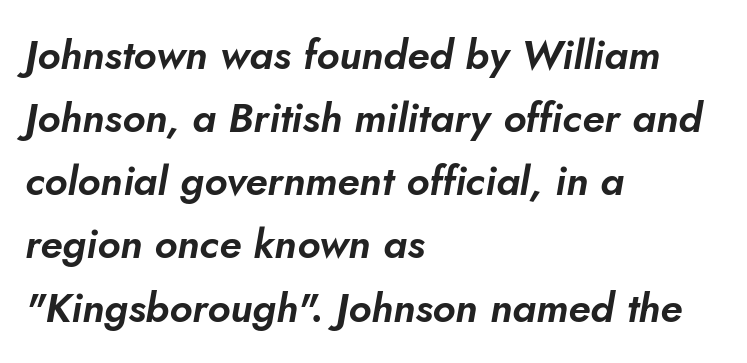
Rows of type keep a routine distance in the vertical direction. Underlining? Definitely not there. Spacing verdict: proportional, widths tailored to each character. The typesetter chose a ragged-right arrangement here. The type is set solid horizontally, with unmodified tracking. Would a proofreader flag this as italicized? Yes.
